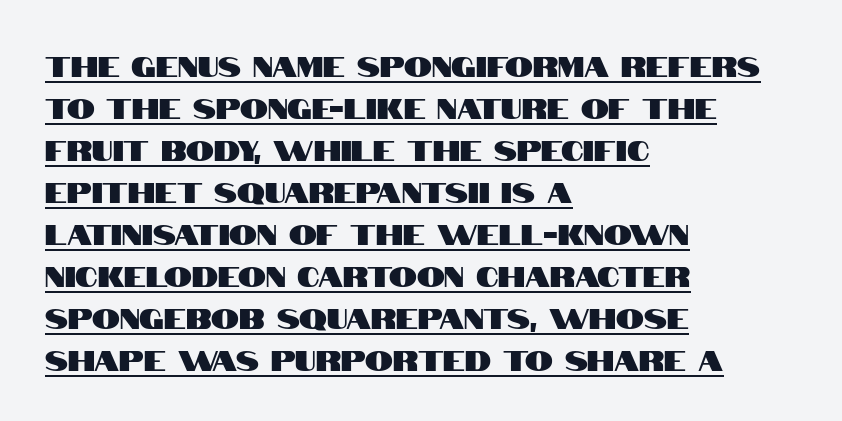
{"serif": "no", "italic": "no", "width": "condensed", "stroke_contrast": "high", "x_height": "large", "monospaced": "no", "underline": "yes", "align": "left", "line_spacing": "normal", "line_spacing_ratio": 1.5, "letter_spacing": "normal", "letter_spacing_em": 0.0, "glyph_px": 28}
